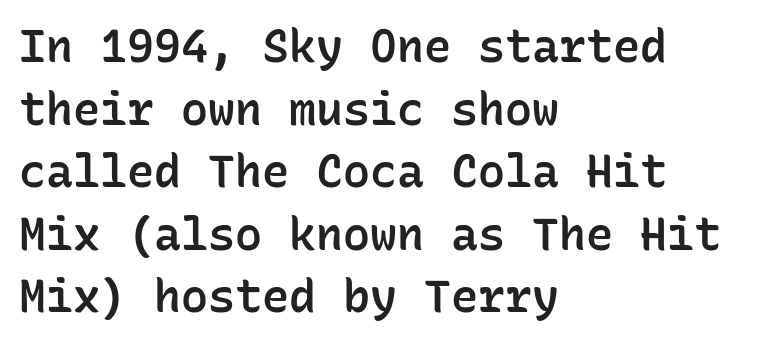
{"serif": "no", "italic": "no", "bold": "semi", "weight": "semibold", "width": "normal", "stroke_contrast": "low", "x_height": "medium", "monospaced": "yes", "underline": "no", "align": "left", "line_spacing": "normal", "line_spacing_ratio": 1.39, "letter_spacing": "normal", "letter_spacing_em": 0.0, "glyph_px": 45}
